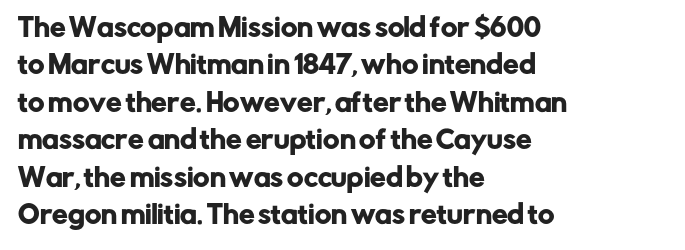
Q: Is the text italic (slanted)? A: No, it is upright.
Q: Is the text underlined? A: No.
Q: How is the paragraph aligned? A: Left-aligned.
Q: Is the spacing between letters normal or unusually wide? A: Normal.
Q: Is the spacing between lines tight, normal or loose? A: Normal.
